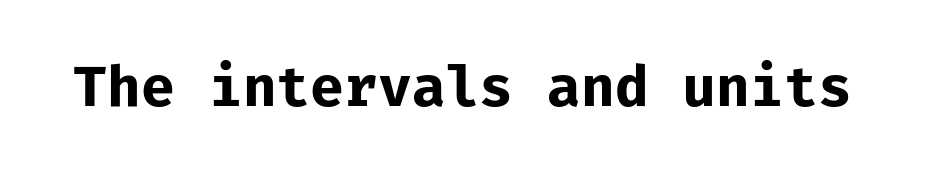
{"serif": "no", "italic": "no", "bold": "yes", "weight": "bold", "width": "normal", "stroke_contrast": "low", "x_height": "medium", "monospaced": "yes", "underline": "no", "letter_spacing": "normal", "letter_spacing_em": 0.0, "glyph_px": 55}
